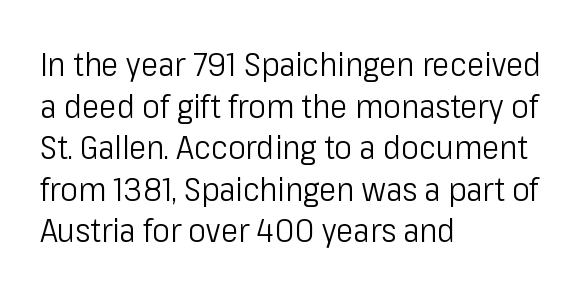
{"serif": "no", "italic": "no", "bold": "no", "weight": "light", "width": "condensed", "stroke_contrast": "low", "x_height": "medium", "monospaced": "no", "underline": "no", "align": "left", "line_spacing": "normal", "line_spacing_ratio": 1.26, "letter_spacing": "normal", "letter_spacing_em": 0.0, "glyph_px": 33}
